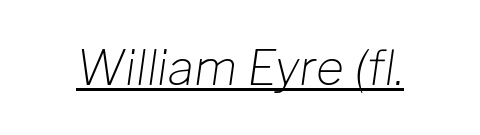
The string is rendered with underlining switched on. Is this a fixed-width face? No — the glyphs have proportional, varying widths. The line texture is even and compact thanks to regular tracking. The passage shown is not bold in any degree. In terms of posture, this sample is oblique.
